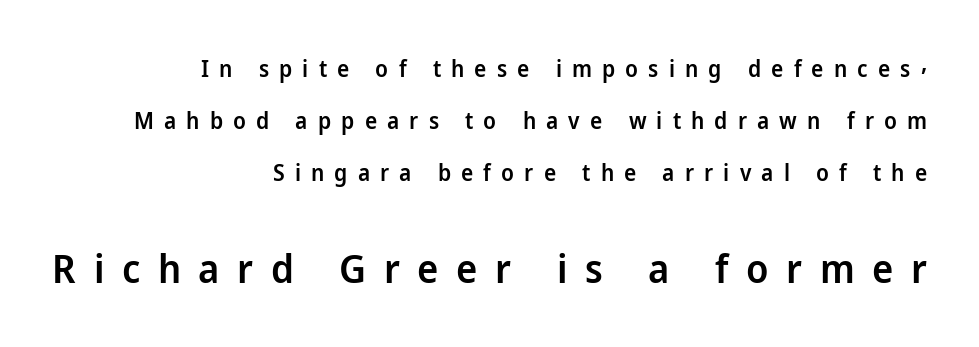
Q: Is the text bold? A: Semi-bold.
Q: Is the text italic (slanted)? A: No, it is upright.
Q: Is the typeface a serif or a sans-serif typeface? A: Sans-serif.
Q: Is the text underlined? A: No.
Q: How is the paragraph aligned? A: Right-aligned.
Q: Is the spacing between letters normal or unusually wide? A: Unusually wide.
Q: Is the spacing between lines tight, normal or loose? A: Loose.
Q: Which block of text is set in a larger size, the first (top) or the second (bottom)? A: The second (bottom) one.
Q: Width (condensed, normal, or wide)? A: Normal.
Q: Stroke contrast? A: Low.
Q: x-height? A: Medium.
Q: Monospaced? A: No.
